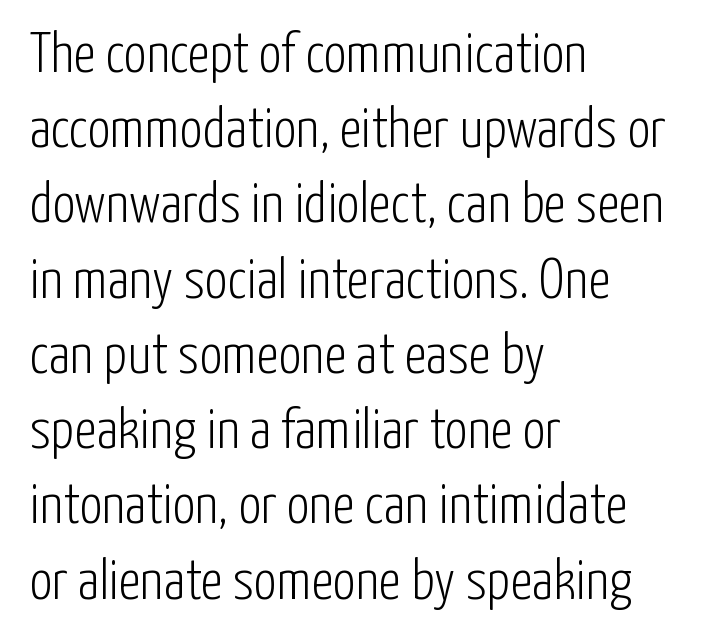
The image shows 57 px light, condensed sans-serif type, upright; set left-aligned, normal line spacing (1.32x), normal letter spacing, not underlined; low stroke contrast and a medium x-height.
